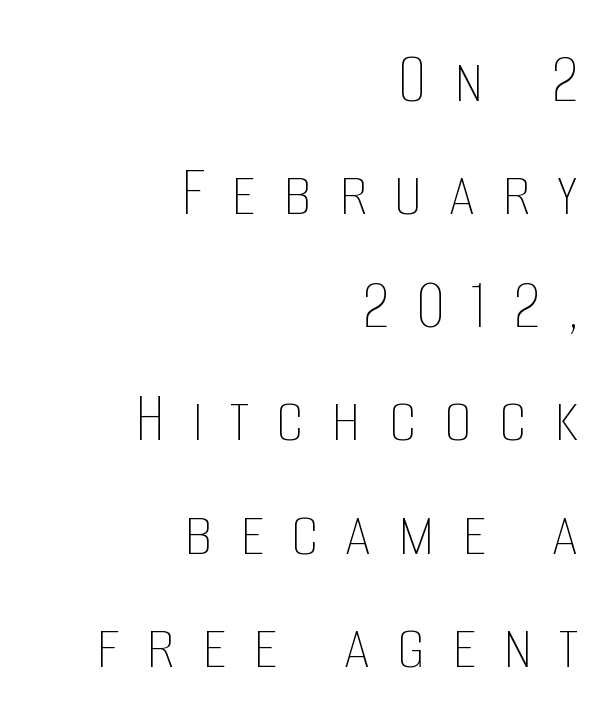
{"italic": "no", "bold": "no", "weight": "thin", "width": "condensed", "stroke_contrast": "low", "x_height": "large", "monospaced": "no", "underline": "no", "align": "right", "line_spacing": "normal", "line_spacing_ratio": 1.55, "letter_spacing": "wide", "letter_spacing_em": 0.36, "glyph_px": 73}
